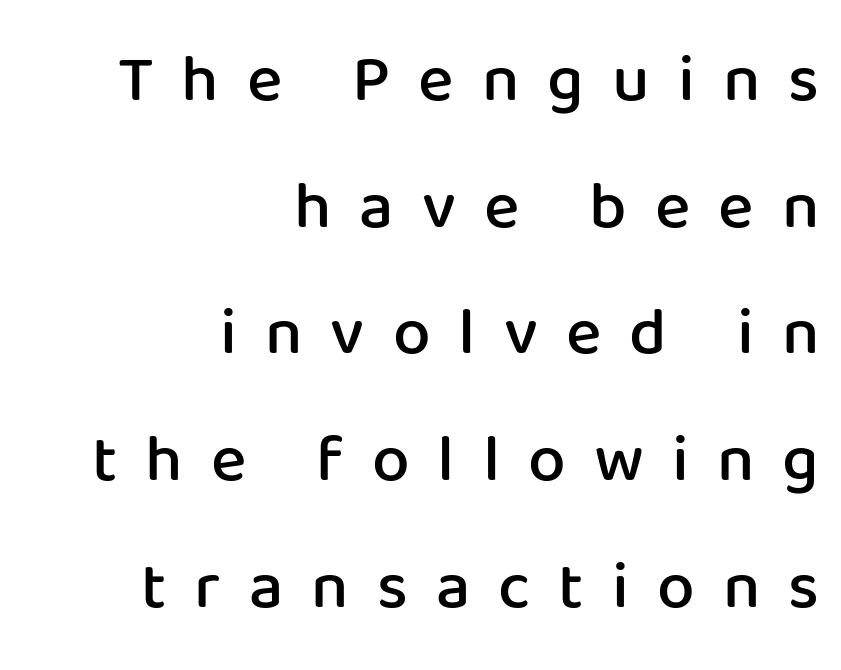
Q: Is the text bold? A: Semi-bold.
Q: Is the text italic (slanted)? A: No, it is upright.
Q: Is the typeface a serif or a sans-serif typeface? A: Sans-serif.
Q: Is the text underlined? A: No.
Q: How is the paragraph aligned? A: Right-aligned.
Q: Is the spacing between letters normal or unusually wide? A: Unusually wide.
Q: Width (condensed, normal, or wide)? A: Normal.
Q: Stroke contrast? A: Low.
Q: x-height? A: Medium.
Q: Monospaced? A: No.
